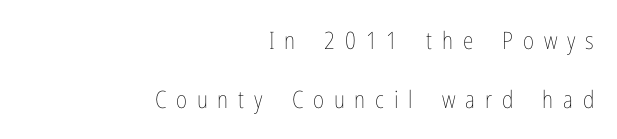
Q: Is the text bold? A: No.
Q: Is the text italic (slanted)? A: No, it is upright.
Q: Is the text underlined? A: No.
Q: How is the paragraph aligned? A: Right-aligned.
Q: Is the spacing between letters normal or unusually wide? A: Unusually wide.
Q: Is the spacing between lines tight, normal or loose? A: Loose.
